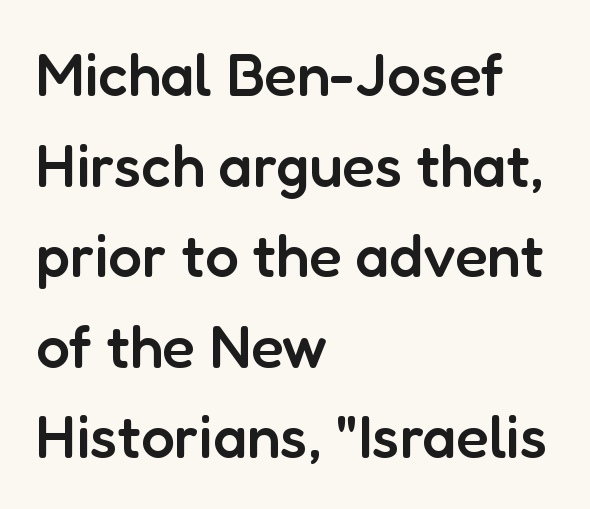
No extra tracking has been applied to these lines. The lines are quadded left. The face used here is a sans, in the tradition of grotesques and geometrics. The rendering uses natural spacing where letterforms have individual widths. This is the in-between weight designers call semibold or demi. The glyphs are unaccompanied by any horizontal stroke below them.
